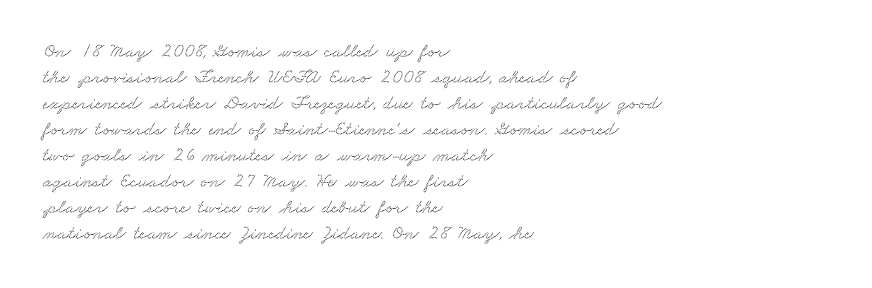
Q: Is the text underlined? A: No.
Q: How is the paragraph aligned? A: Left-aligned.
Q: Is the spacing between letters normal or unusually wide? A: Normal.
Q: Is the spacing between lines tight, normal or loose? A: Normal.
